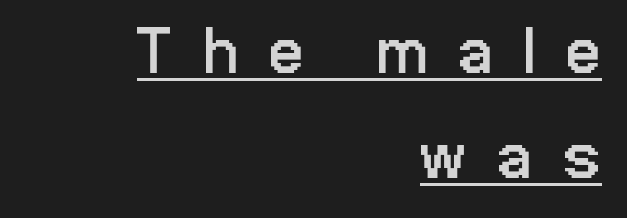
{"serif": "no", "italic": "no", "bold": "no", "weight": "regular", "width": "condensed", "stroke_contrast": "low", "x_height": "medium", "monospaced": "no", "underline": "yes", "align": "right", "line_spacing": "normal", "line_spacing_ratio": 1.59, "letter_spacing": "wide", "letter_spacing_em": 0.49, "glyph_px": 66}
